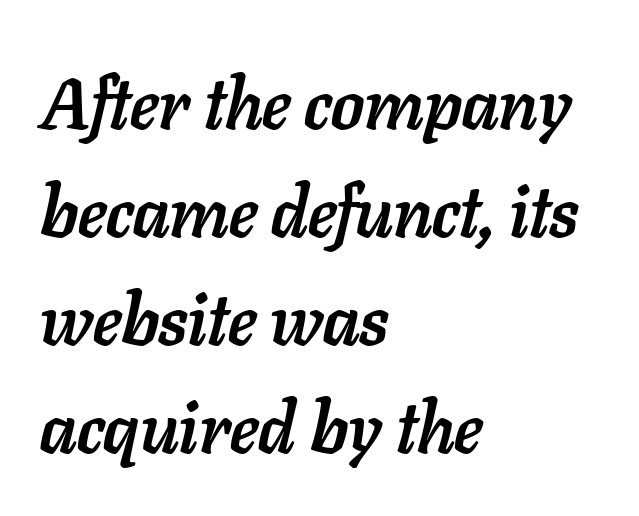
Q: Is the text bold? A: Yes.
Q: Is the text italic (slanted)? A: Yes, it leans right by about 11 degrees.
Q: Is the text underlined? A: No.
Q: How is the paragraph aligned? A: Left-aligned.
Q: Is the spacing between letters normal or unusually wide? A: Normal.
Q: Is the spacing between lines tight, normal or loose? A: Normal.
Q: Width (condensed, normal, or wide)? A: Normal.
Q: Stroke contrast? A: Low.
Q: x-height? A: Medium.
Q: Monospaced? A: No.
